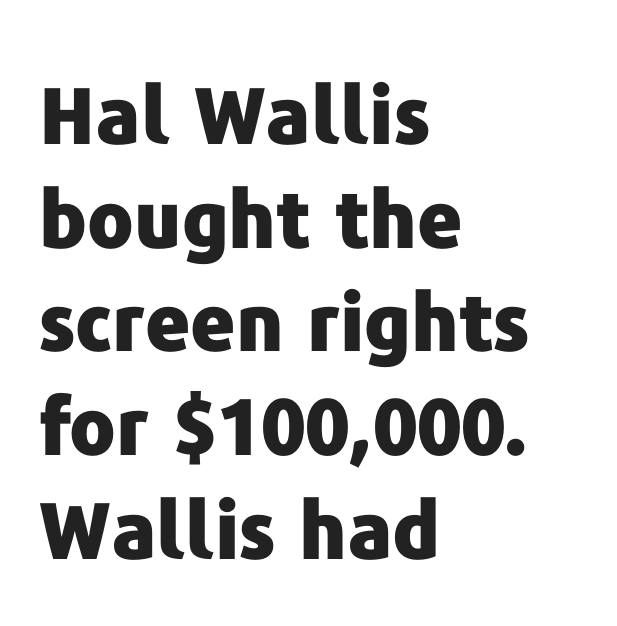
The passage shown stacks its lines at a standard gap. Words appear dense and cohesive because spacing is normal. The glyphs are unaccompanied by any horizontal stroke below them. This sample has the flowing, uneven cadence of proportional lettering. If you drew a ruler down the left edge, every line would touch it. Nope, not italic — everything's standing straight.
